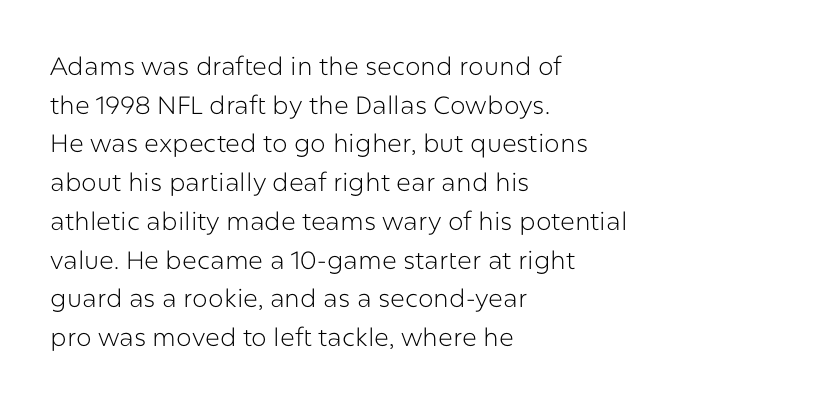
Q: Is the text bold? A: No.
Q: Is the text italic (slanted)? A: No, it is upright.
Q: Is the text underlined? A: No.
Q: How is the paragraph aligned? A: Left-aligned.
Q: Is the spacing between letters normal or unusually wide? A: Normal.
Q: Is the spacing between lines tight, normal or loose? A: Normal.
